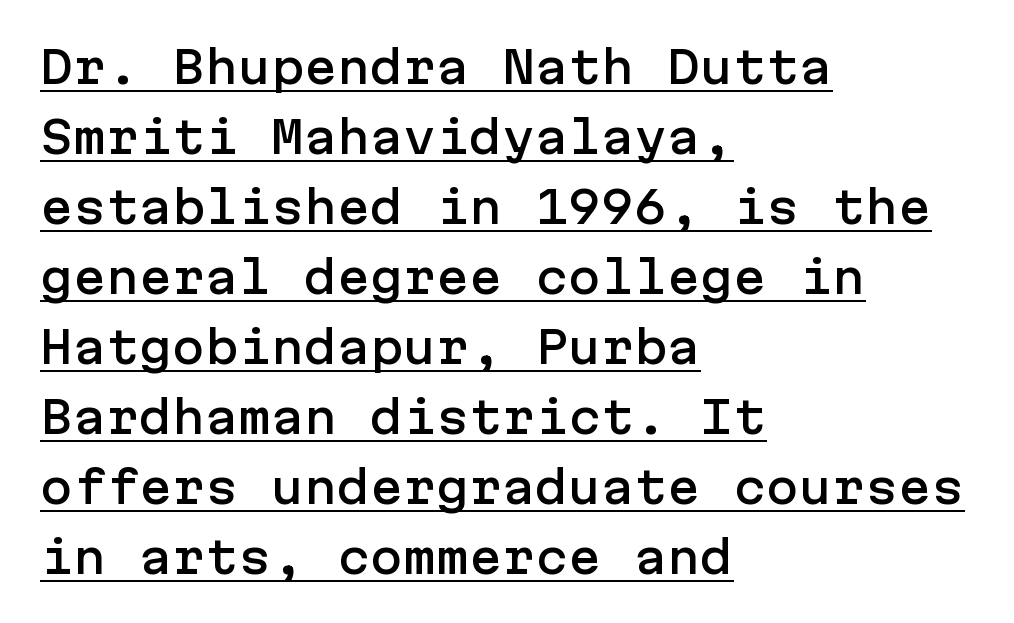
Q: Is the text italic (slanted)? A: No, it is upright.
Q: Is the typeface a serif or a sans-serif typeface? A: Sans-serif.
Q: Is the text underlined? A: Yes.
Q: How is the paragraph aligned? A: Left-aligned.
Q: Is the spacing between letters normal or unusually wide? A: Normal.
Q: Is the spacing between lines tight, normal or loose? A: Normal.
Q: Width (condensed, normal, or wide)? A: Normal.
Q: Stroke contrast? A: Low.
Q: x-height? A: Medium.
